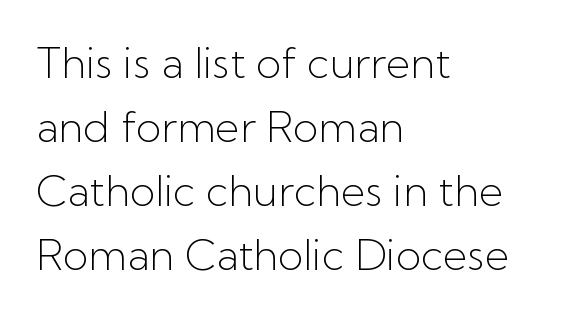
Q: Is the text bold? A: No.
Q: Is the text italic (slanted)? A: No, it is upright.
Q: Is the typeface a serif or a sans-serif typeface? A: Sans-serif.
Q: Is the text underlined? A: No.
Q: How is the paragraph aligned? A: Left-aligned.
Q: Is the spacing between letters normal or unusually wide? A: Normal.
Q: Is the spacing between lines tight, normal or loose? A: Normal.
Q: Width (condensed, normal, or wide)? A: Normal.
Q: Stroke contrast? A: Low.
Q: x-height? A: Medium.
Q: Monospaced? A: No.
